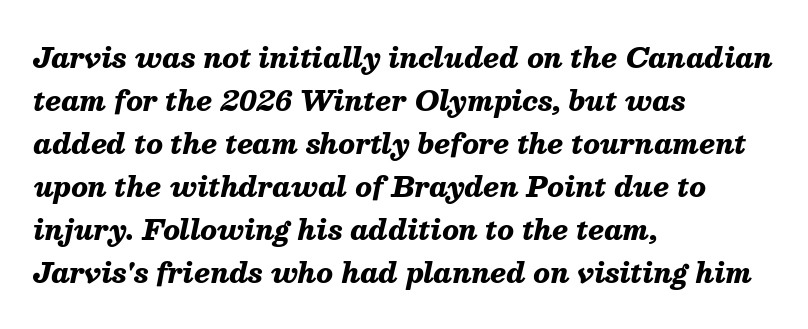
The image shows 27 px bold type, italic (leaning right); set left-aligned, normal line spacing (1.59x), normal letter spacing, not underlined.
